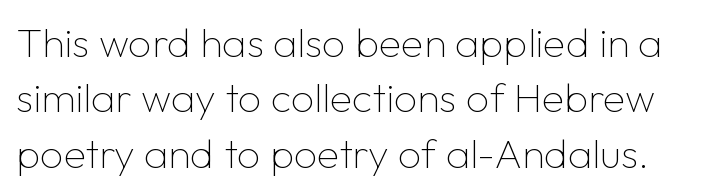
Q: Is the text bold? A: No.
Q: Is the text italic (slanted)? A: No, it is upright.
Q: Is the typeface a serif or a sans-serif typeface? A: Sans-serif.
Q: Is the text underlined? A: No.
Q: Is the spacing between letters normal or unusually wide? A: Normal.
Q: Is the spacing between lines tight, normal or loose? A: Normal.
Q: Width (condensed, normal, or wide)? A: Normal.
Q: Stroke contrast? A: Low.
Q: x-height? A: Medium.
Q: Monospaced? A: No.
